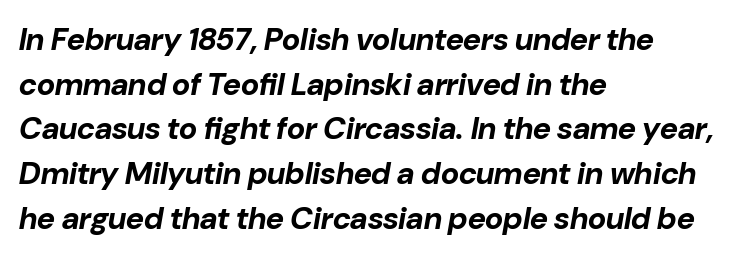
There's an unmistakable incline to the writing here. Heavy-handed strokes throughout: this text is bold. Rows of type keep a routine distance in the vertical direction. In terms of letterspacing, this is plain default setting. One-word summary of the alignment: left.
